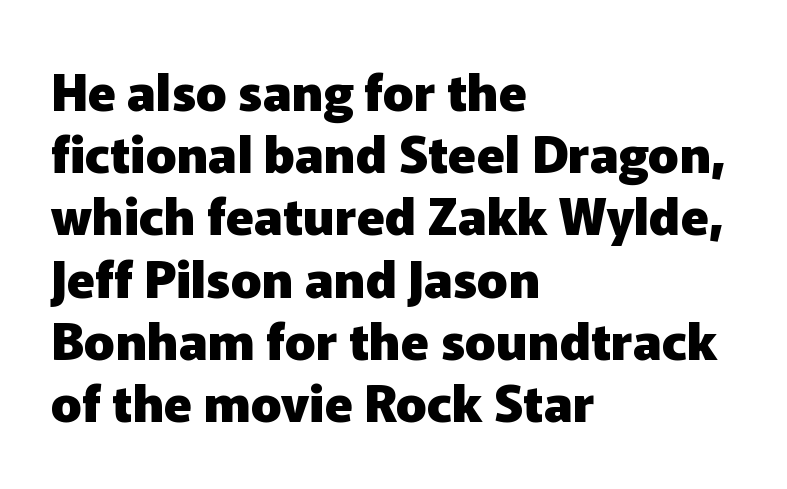
{"serif": "no", "italic": "no", "bold": "yes", "weight": "heavy", "width": "normal", "stroke_contrast": "low", "x_height": "medium", "monospaced": "no", "underline": "no", "align": "left", "line_spacing_ratio": 1.22, "letter_spacing": "normal", "letter_spacing_em": 0.0, "glyph_px": 51}
